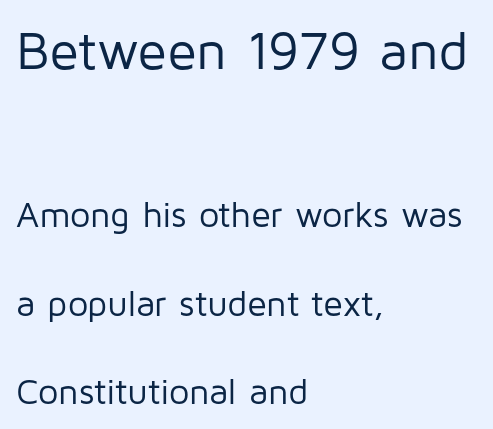
The image shows 54 px regular-weight sans-serif type, upright; set left-aligned, loose line spacing (2.46x), normal letter spacing, not underlined; the first (top) block is 1.5x larger; low stroke contrast and a medium x-height.
